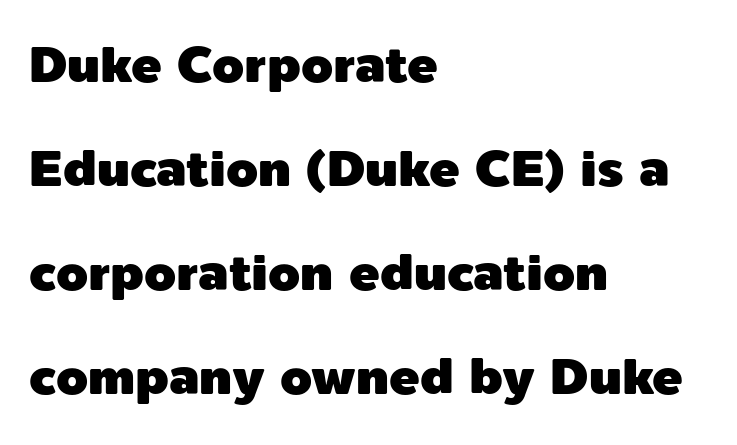
The string is rendered with underlining switched off. The letters stand upright; this is a roman face. Is this a fixed-width face? No — the glyphs have proportional, varying widths. The line texture is even and compact thanks to regular tracking. Reading down the column, the eye jumps a long way to each next line.
